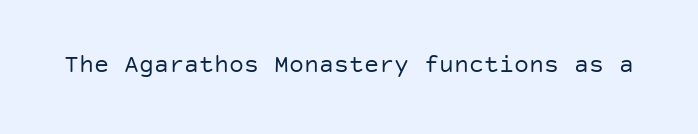
The image shows 25 px text type, upright; set normal letter spacing, not underlined.
